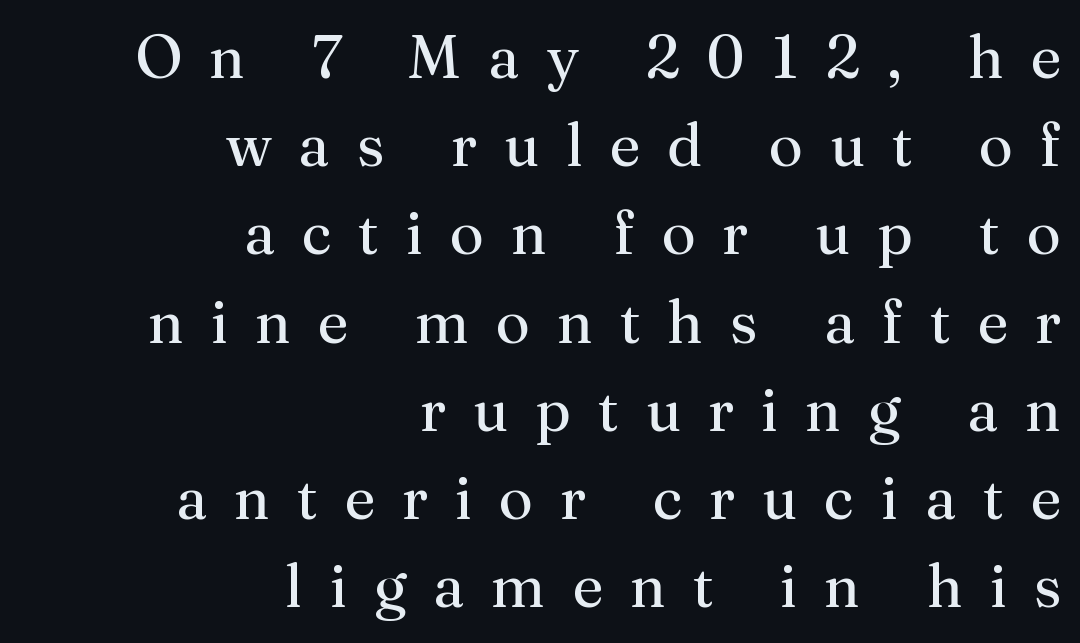
{"serif": "yes", "italic": "no", "bold": "no", "weight": "regular", "width": "normal", "stroke_contrast": "medium", "x_height": "medium", "monospaced": "no", "underline": "no", "align": "right", "line_spacing": "normal", "line_spacing_ratio": 1.47, "letter_spacing": "wide", "letter_spacing_em": 0.45, "glyph_px": 60}
